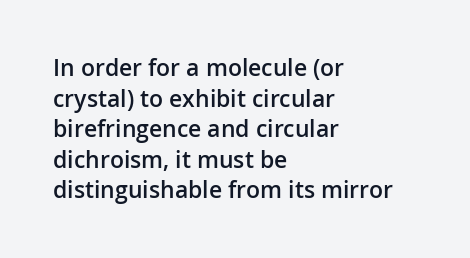
{"italic": "no", "bold": "semi", "underline": "no", "align": "left", "line_spacing": "normal", "line_spacing_ratio": 1.33, "letter_spacing": "normal", "letter_spacing_em": 0.0, "glyph_px": 23}
